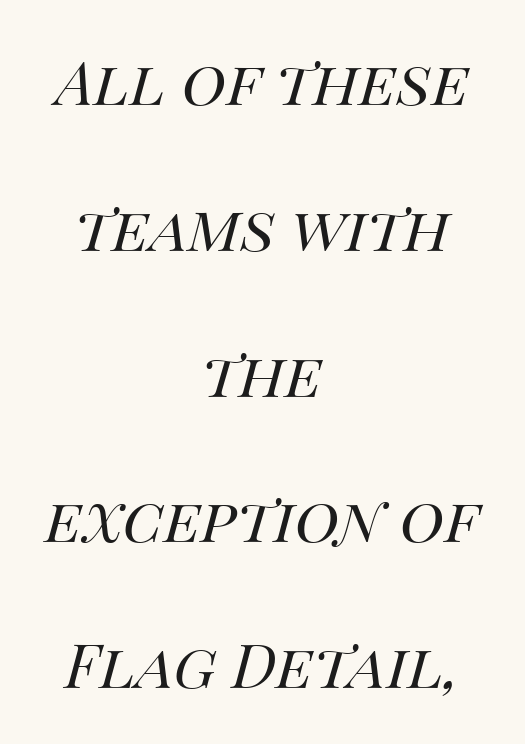
{"italic": "yes", "lean": "right", "slant_degrees": 14, "bold": "no", "weight": "regular", "width": "normal", "stroke_contrast": "medium", "x_height": "large", "monospaced": "no", "underline": "no", "align": "center", "line_spacing": "loose", "line_spacing_ratio": 2.39, "letter_spacing": "normal", "letter_spacing_em": 0.0, "glyph_px": 61}
